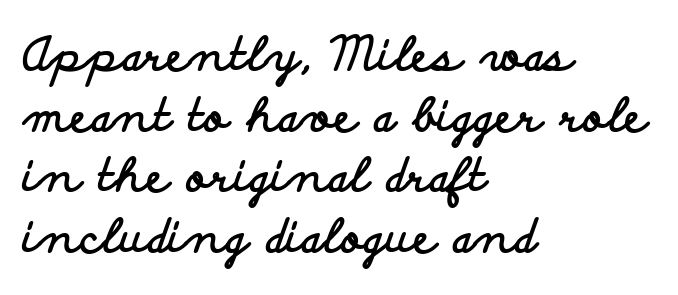
Beneath every word, the page is bare. Each new line begins a customary step beneath the previous one. Compared with an ordinary text face, these strokes are far heavier — a full bold. Each letter keeps its own natural width here, so spacing adapts to shape.
